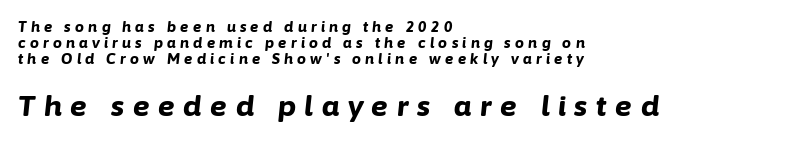
Rendered with sloped, italic letterforms. Typographic density is high because the face is bold. The letters are spread apart with noticeably loose tracking. Between these two stacked blocks, the lower one wins on size. Check under the words: just untouched page. The rag falls on the right side of this text block.
